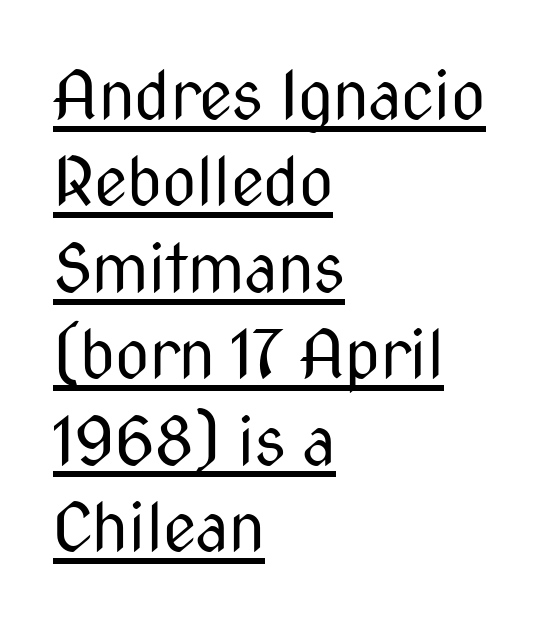
The image shows 67 px regular-weight, condensed sans-serif type, upright; set left-aligned, normal line spacing (1.29x), normal letter spacing, underlined; medium stroke contrast and a medium x-height.
